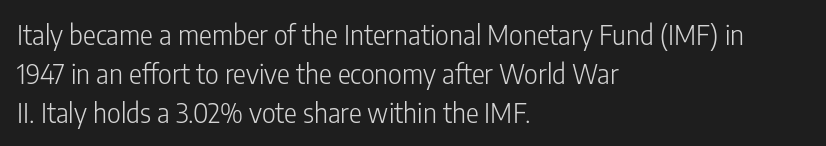
Nothing heavy about these letters — not bold at all. The block of text has a typical density, with ordinary space between rows. Posture: straight, roman, zero tilt. Quick note: underline off. The letterforms sit shoulder to shoulder at normal distance.
